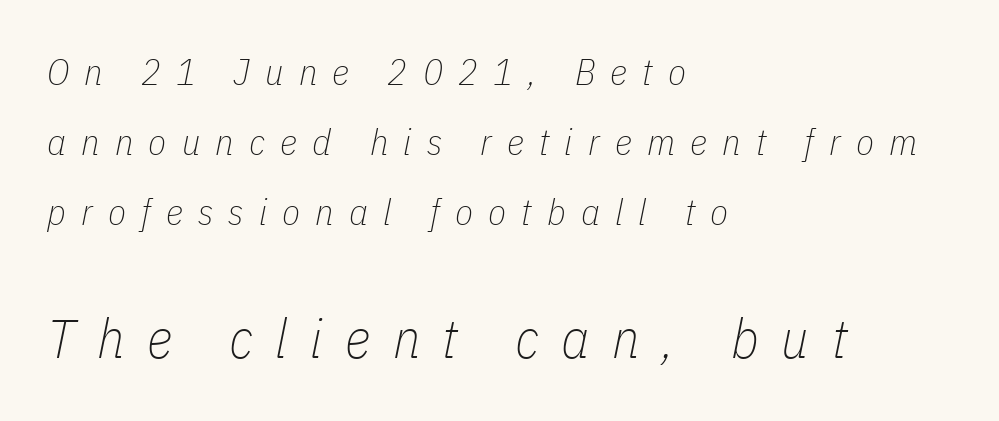
Q: Is the text bold? A: No.
Q: Is the text italic (slanted)? A: Yes, it leans right by about 11 degrees.
Q: Is the text underlined? A: No.
Q: How is the paragraph aligned? A: Left-aligned.
Q: Is the spacing between letters normal or unusually wide? A: Unusually wide.
Q: Which block of text is set in a larger size, the first (top) or the second (bottom)? A: The second (bottom) one.
Q: Width (condensed, normal, or wide)? A: Condensed.
Q: Stroke contrast? A: Low.
Q: x-height? A: Medium.
Q: Monospaced? A: No.
